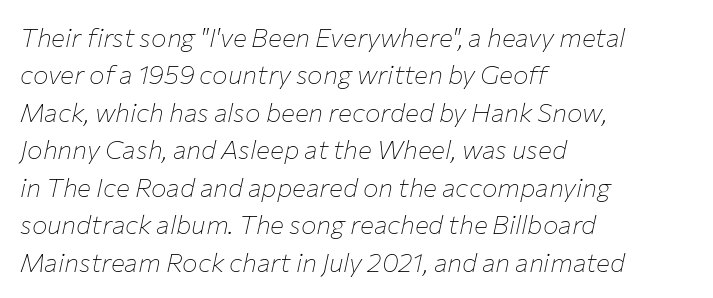
Q: Is the text bold? A: No.
Q: Is the text italic (slanted)? A: Yes, it leans right by about 12 degrees.
Q: Is the text underlined? A: No.
Q: How is the paragraph aligned? A: Left-aligned.
Q: Is the spacing between letters normal or unusually wide? A: Normal.
Q: Is the spacing between lines tight, normal or loose? A: Normal.
